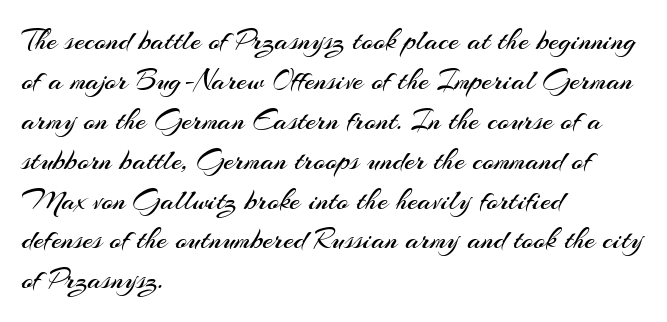
The font sits on the lighter half of the weight spectrum, regular included. Varying glyph widths throughout — classic text-font behaviour. The baseline area is clear. The horizontal fit of the characters is conventional and even.
